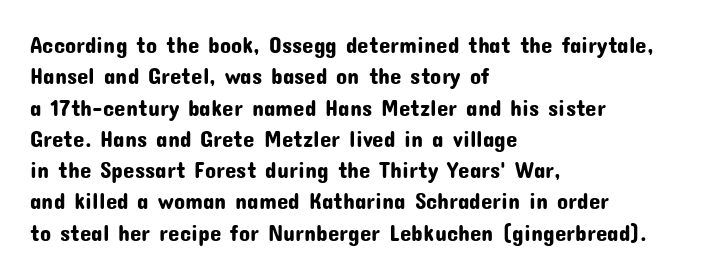
{"italic": "no", "underline": "no", "align": "left", "line_spacing": "normal", "line_spacing_ratio": 1.36, "letter_spacing": "normal", "letter_spacing_em": 0.0, "glyph_px": 23}
